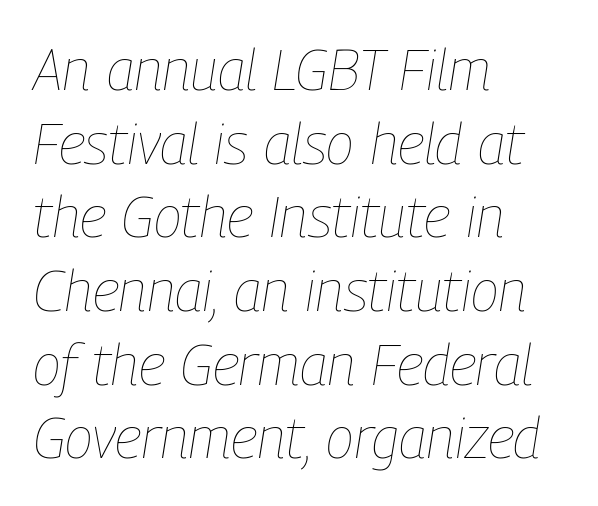
Q: Is the text bold? A: No.
Q: Is the text italic (slanted)? A: Yes, it leans right by about 9 degrees.
Q: Is the text underlined? A: No.
Q: How is the paragraph aligned? A: Left-aligned.
Q: Is the spacing between letters normal or unusually wide? A: Normal.
Q: Is the spacing between lines tight, normal or loose? A: Normal.
Q: Width (condensed, normal, or wide)? A: Condensed.
Q: Stroke contrast? A: Low.
Q: x-height? A: Medium.
Q: Monospaced? A: No.
